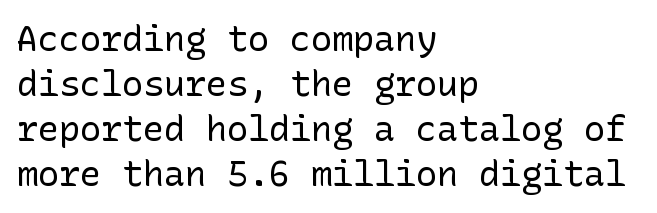
Q: Is the text bold? A: No.
Q: Is the text italic (slanted)? A: No, it is upright.
Q: Is the typeface a serif or a sans-serif typeface? A: Sans-serif.
Q: Is the text underlined? A: No.
Q: How is the paragraph aligned? A: Left-aligned.
Q: Is the spacing between letters normal or unusually wide? A: Normal.
Q: Is the spacing between lines tight, normal or loose? A: Normal.
Q: Width (condensed, normal, or wide)? A: Normal.
Q: Stroke contrast? A: Low.
Q: x-height? A: Medium.
